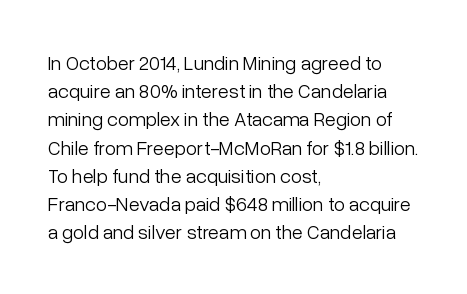
Q: Is the text bold? A: No.
Q: Is the text italic (slanted)? A: No, it is upright.
Q: Is the text underlined? A: No.
Q: How is the paragraph aligned? A: Left-aligned.
Q: Is the spacing between letters normal or unusually wide? A: Normal.
Q: Is the spacing between lines tight, normal or loose? A: Normal.
